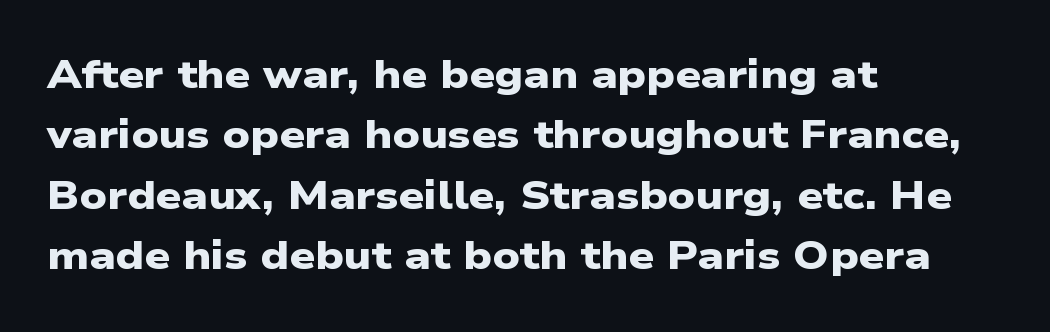
The image shows 40 px heavy, wide sans-serif type; set left-aligned, normal line spacing (1.51x), normal letter spacing, not underlined; low stroke contrast and a medium x-height.
